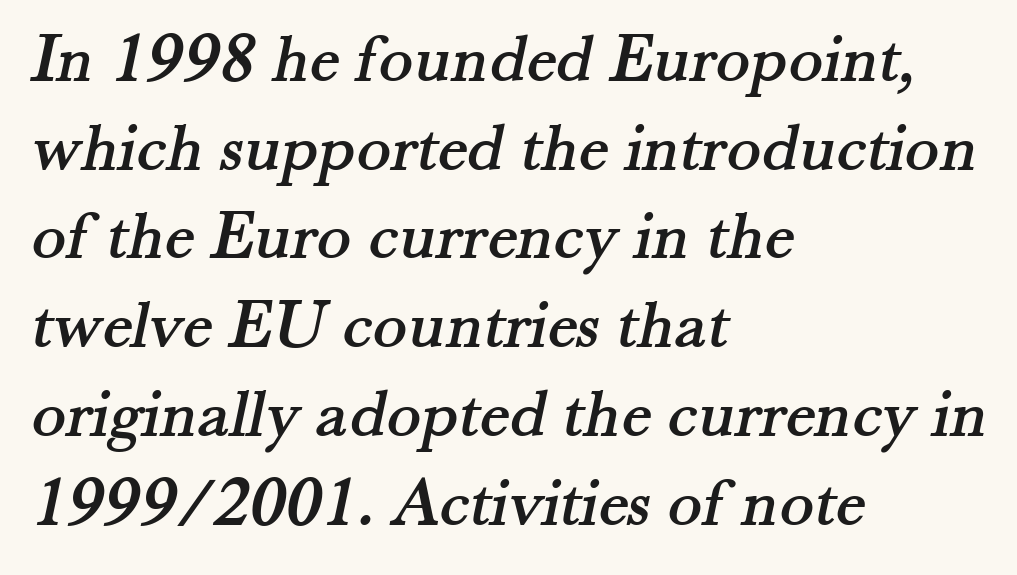
The image shows 71 px serif type; set left-aligned, normal line spacing (1.25x), normal letter spacing, not underlined; medium stroke contrast and a small x-height.
